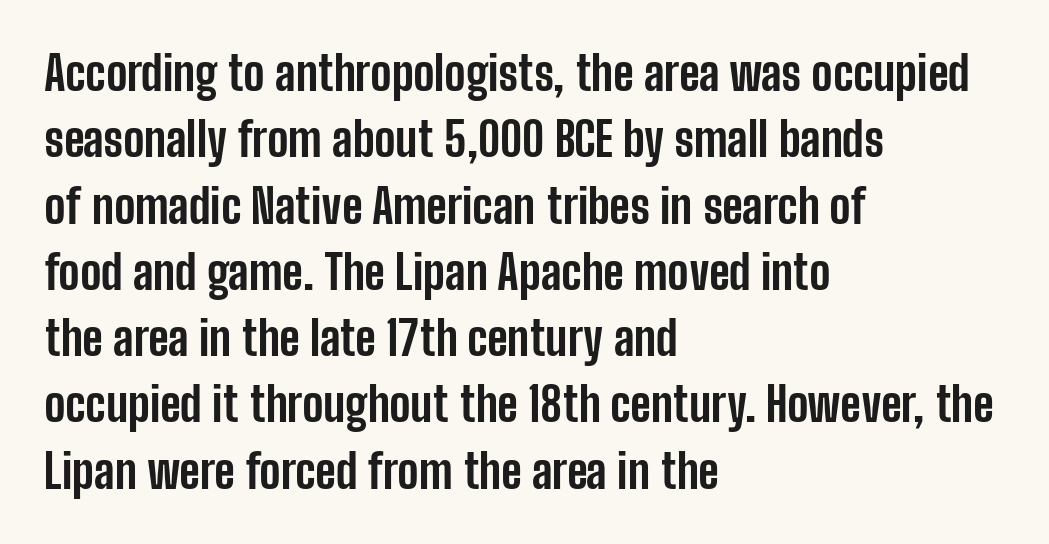
Leftover space on each line is placed entirely after the last word. The glyphs in this specimen are sans serif. A typesetter would call this proportional, since set widths differ per character. The lines sit at an ordinary, default distance from one another.
